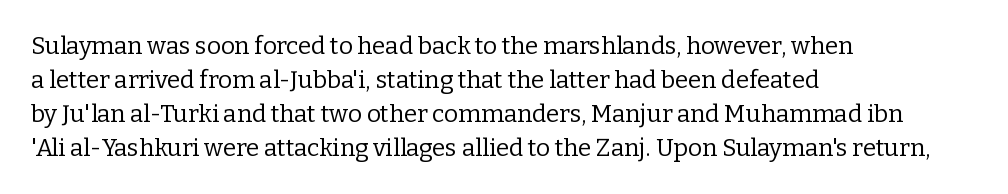
Q: Is the text bold? A: No.
Q: Is the text italic (slanted)? A: No, it is upright.
Q: Is the text underlined? A: No.
Q: How is the paragraph aligned? A: Left-aligned.
Q: Is the spacing between letters normal or unusually wide? A: Normal.
Q: Is the spacing between lines tight, normal or loose? A: Normal.
